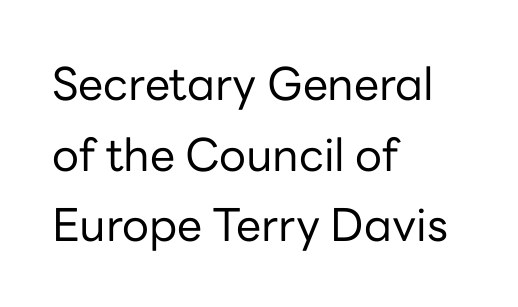
Normally led — the rows are evenly, conventionally spaced. No chunkiness to these letters — they're not bold. Quick note: not italic, upright. Plain, unruled lines of type.
